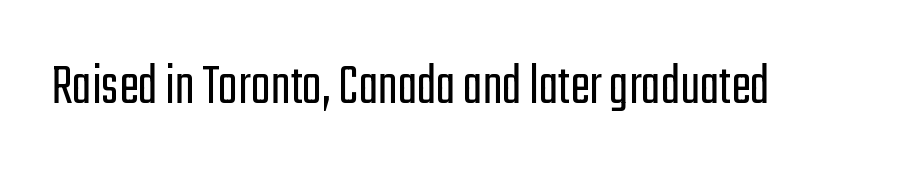
Is this a sans? Yes — the strokes have no serifs. The letters advance in unequal steps, a hallmark of proportional type. Type without underlining. Stroke thickness stays within the range of a standard reading face or lighter.
